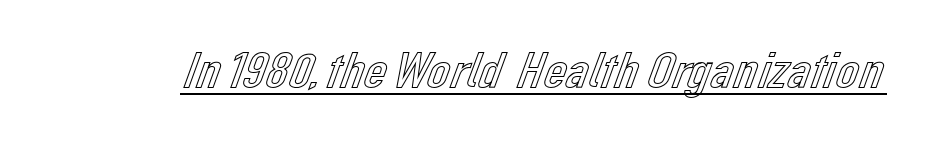
The image shows 51 px text type; set normal letter spacing, underlined; a medium x-height.
